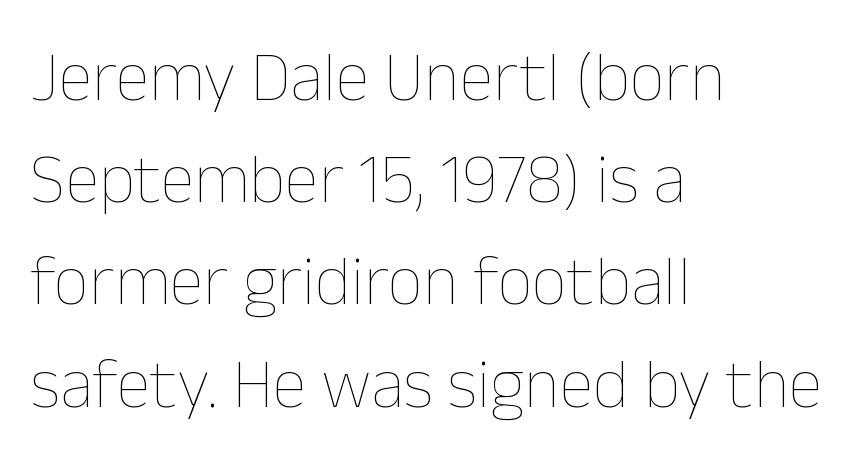
{"italic": "no", "bold": "no", "weight": "thin", "width": "normal", "stroke_contrast": "low", "x_height": "medium", "monospaced": "no", "underline": "no", "align": "left", "line_spacing": "normal", "line_spacing_ratio": 1.46, "letter_spacing": "normal", "letter_spacing_em": 0.0, "glyph_px": 70}
